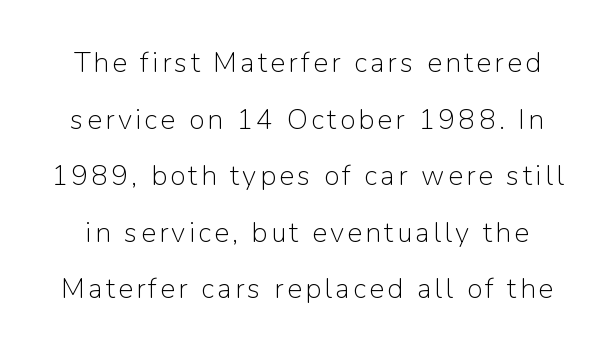
The rendering uses natural spacing where letterforms have individual widths. Style check: upright. The text was rendered using a sans face with plain stroke endings. This is not heavy type; no bold has been used.
